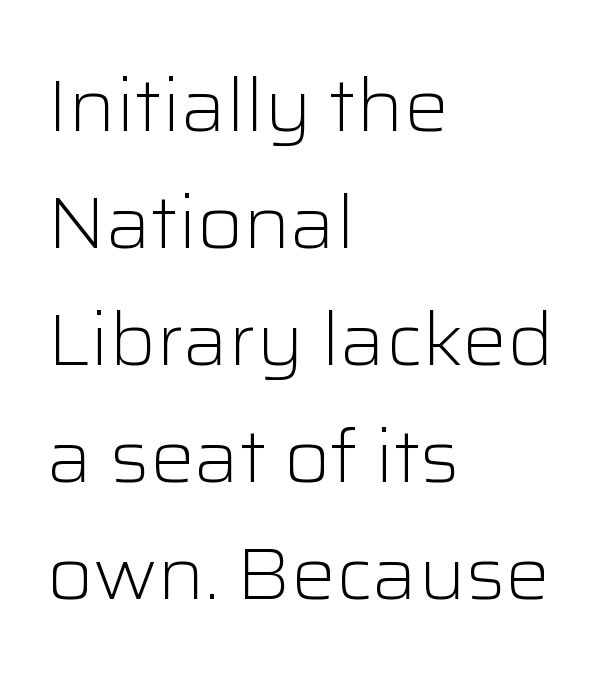
Q: Is the text bold? A: No.
Q: Is the text italic (slanted)? A: No, it is upright.
Q: Is the typeface a serif or a sans-serif typeface? A: Sans-serif.
Q: Is the text underlined? A: No.
Q: How is the paragraph aligned? A: Left-aligned.
Q: Is the spacing between letters normal or unusually wide? A: Normal.
Q: Is the spacing between lines tight, normal or loose? A: Normal.
Q: Width (condensed, normal, or wide)? A: Normal.
Q: Stroke contrast? A: Low.
Q: x-height? A: Medium.
Q: Monospaced? A: No.
